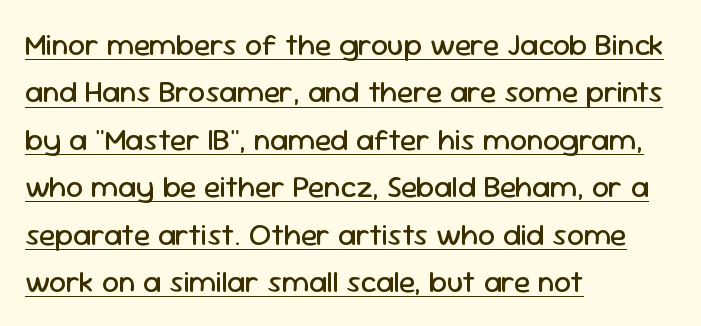
This rendering employs a face without finishing strokes, i.e., a sans-serif. A student would call this left alignment; a typographer would say flush left, rag right. The letters look calm and open, with moderate or lighter stems. How would I describe the line gaps? Plain and ordinary.
